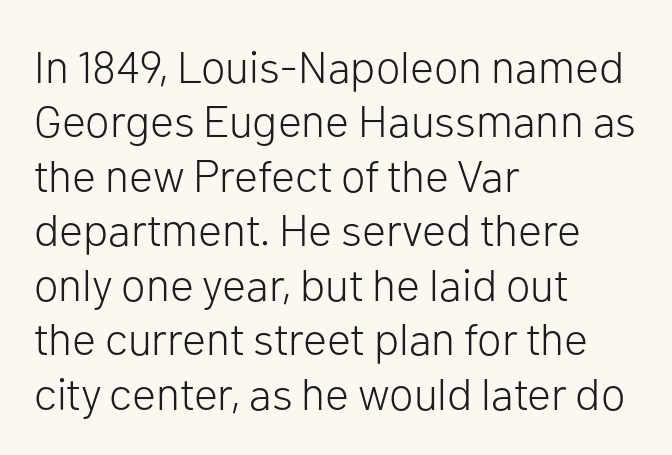
Q: Is the text bold? A: No.
Q: Is the text italic (slanted)? A: No, it is upright.
Q: Is the typeface a serif or a sans-serif typeface? A: Sans-serif.
Q: Is the text underlined? A: No.
Q: How is the paragraph aligned? A: Left-aligned.
Q: Is the spacing between letters normal or unusually wide? A: Normal.
Q: Width (condensed, normal, or wide)? A: Normal.
Q: Stroke contrast? A: Low.
Q: x-height? A: Medium.
Q: Monospaced? A: No.
